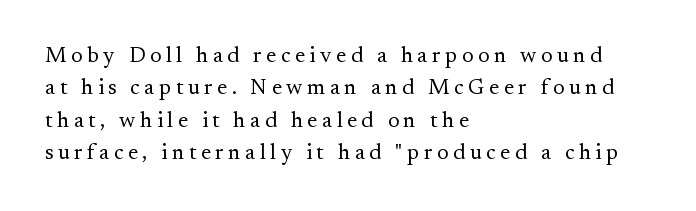
Q: Is the text bold? A: No.
Q: Is the text italic (slanted)? A: No, it is upright.
Q: Is the text underlined? A: No.
Q: How is the paragraph aligned? A: Left-aligned.
Q: Is the spacing between letters normal or unusually wide? A: Unusually wide.
Q: Is the spacing between lines tight, normal or loose? A: Normal.
